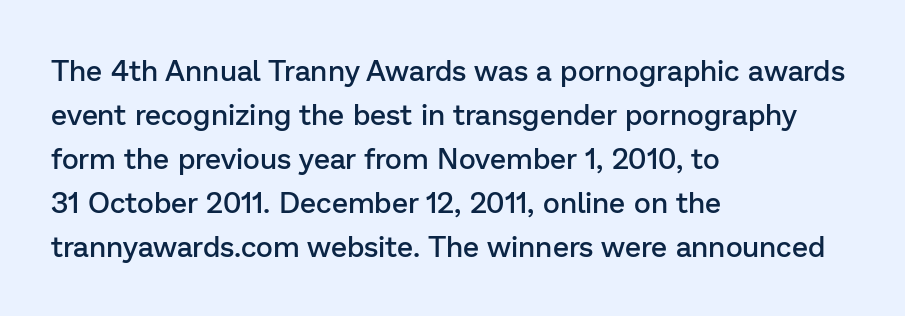
{"serif": "no", "italic": "no", "bold": "semi", "weight": "semibold", "width": "normal", "stroke_contrast": "low", "x_height": "medium", "monospaced": "no", "underline": "no", "align": "left", "line_spacing": "normal", "line_spacing_ratio": 1.52, "letter_spacing": "normal", "letter_spacing_em": 0.0, "glyph_px": 29}
